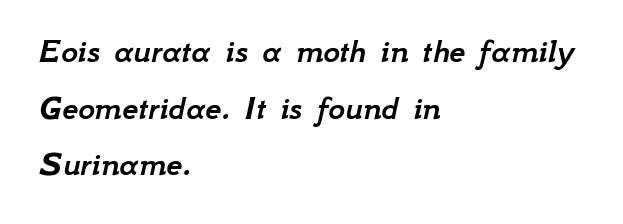
{"italic": "yes", "lean": "right", "slant_degrees": 12, "width": "normal", "stroke_contrast": "low", "x_height": "small", "monospaced": "no", "underline": "no", "align": "left", "line_spacing": "normal", "line_spacing_ratio": 1.57, "letter_spacing": "normal", "letter_spacing_em": 0.0, "glyph_px": 36}
